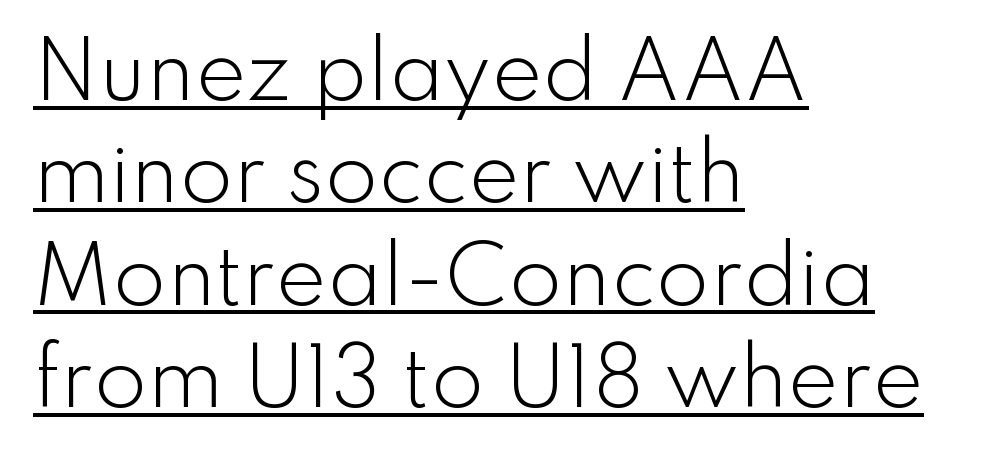
The image shows 77 px light sans-serif type, upright; set left-aligned, normal line spacing (1.33x), normal letter spacing, underlined; low stroke contrast and a small x-height.
